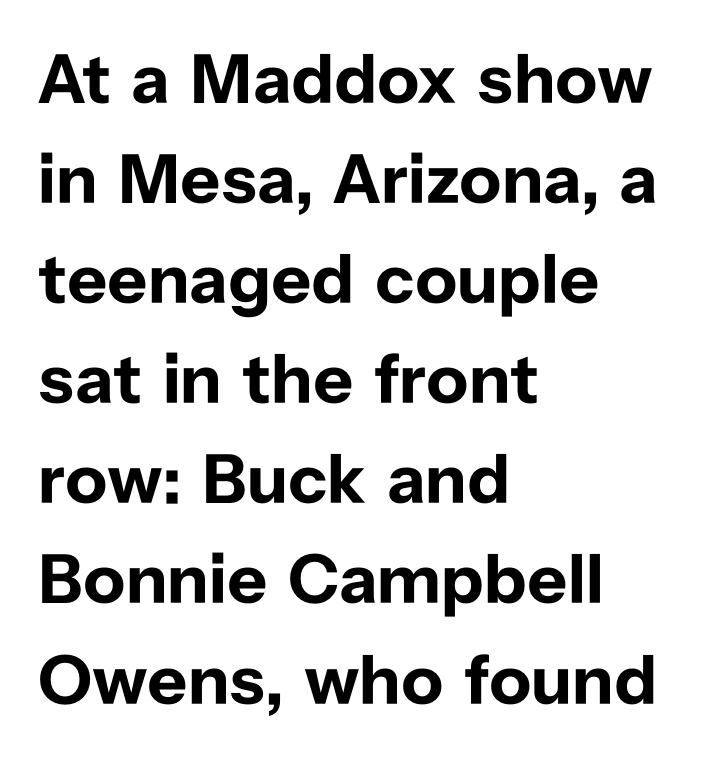
{"serif": "no", "italic": "no", "bold": "yes", "weight": "bold", "width": "normal", "stroke_contrast": "low", "x_height": "medium", "monospaced": "no", "underline": "no", "align": "left", "line_spacing": "normal", "line_spacing_ratio": 1.43, "letter_spacing": "normal", "letter_spacing_em": 0.0, "glyph_px": 70}
